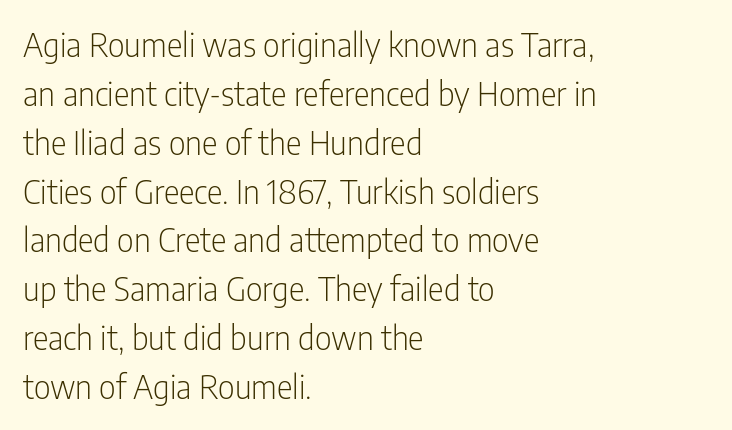
When letters stand straight like this, we call the style roman or upright. A typesetter would call this proportional, since set widths differ per character. Nothing unusual about the tracking: characters are spaced as the font intends. The line-height multiplier appears to be the usual default. Check the space under the baseline: it is left empty. In CSS terms this would be text-align: left.
